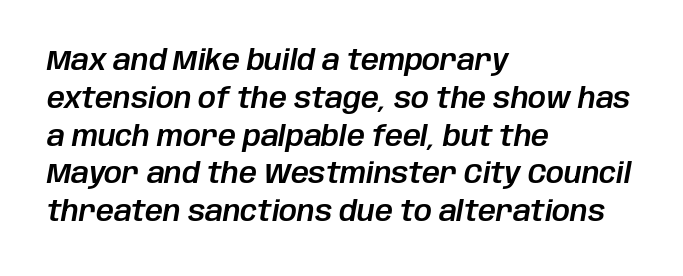
The image shows 28 px text type, italic (leaning right); set left-aligned, normal line spacing (1.35x), normal letter spacing, not underlined; low stroke contrast and a large x-height.
